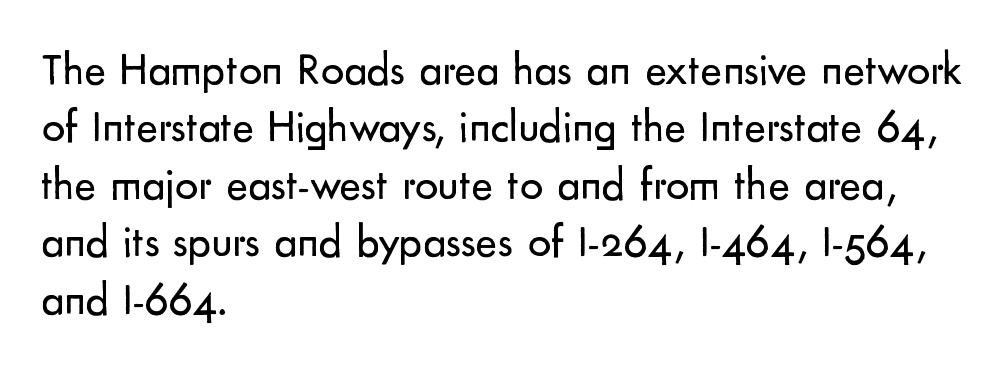
{"serif": "no", "italic": "no", "bold": "no", "weight": "regular", "width": "normal", "stroke_contrast": "low", "x_height": "small", "monospaced": "no", "underline": "no", "align": "left", "line_spacing": "normal", "line_spacing_ratio": 1.25, "letter_spacing": "normal", "letter_spacing_em": 0.0, "glyph_px": 46}
